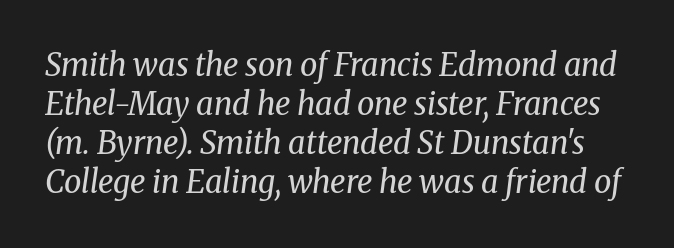
{"serif": "yes", "italic": "yes", "lean": "right", "slant_degrees": 8, "bold": "no", "weight": "regular", "width": "normal", "stroke_contrast": "medium", "x_height": "medium", "monospaced": "no", "underline": "no", "line_spacing": "normal", "line_spacing_ratio": 1.26, "letter_spacing": "normal", "letter_spacing_em": 0.0, "glyph_px": 31}
